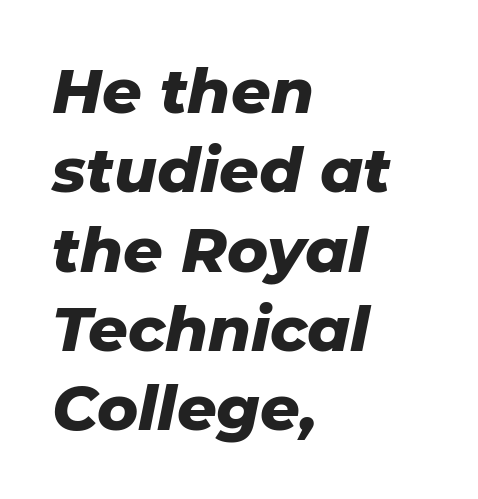
Q: Is the text bold? A: Yes.
Q: Is the text italic (slanted)? A: Yes, it leans right by about 11 degrees.
Q: Is the text underlined? A: No.
Q: How is the paragraph aligned? A: Left-aligned.
Q: Is the spacing between letters normal or unusually wide? A: Normal.
Q: Is the spacing between lines tight, normal or loose? A: Normal.
Q: Width (condensed, normal, or wide)? A: Normal.
Q: Stroke contrast? A: Low.
Q: x-height? A: Medium.
Q: Monospaced? A: No.
